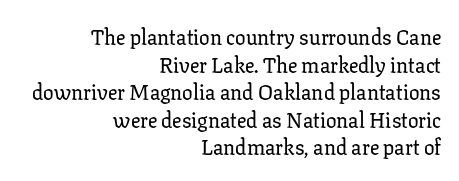
The words here are not underlined. A typesetter would mark this as roman, not italic. Does extra space separate the letters? No, they use regular spacing. The paragraph has a hard right edge and a soft left edge. Rows of type keep a routine distance in the vertical direction.
